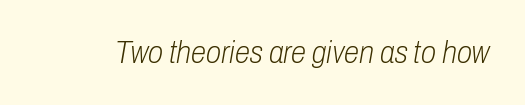
{"italic": "yes", "lean": "right", "slant_degrees": 10, "bold": "no", "weight": "light", "width": "condensed", "stroke_contrast": "low", "x_height": "medium", "monospaced": "no", "underline": "no", "letter_spacing": "normal", "letter_spacing_em": 0.0, "glyph_px": 31}
